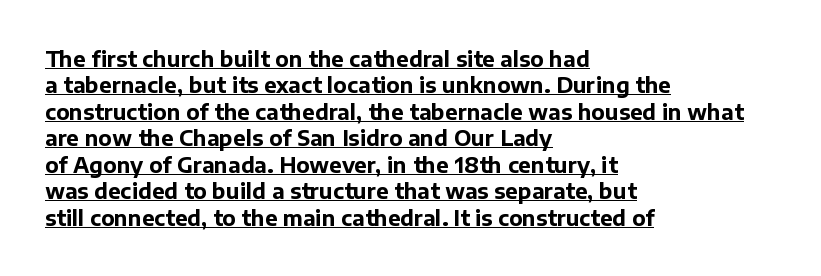
Q: Is the text bold? A: Yes.
Q: Is the text italic (slanted)? A: No, it is upright.
Q: Is the text underlined? A: Yes.
Q: How is the paragraph aligned? A: Left-aligned.
Q: Is the spacing between letters normal or unusually wide? A: Normal.
Q: Is the spacing between lines tight, normal or loose? A: Normal.
